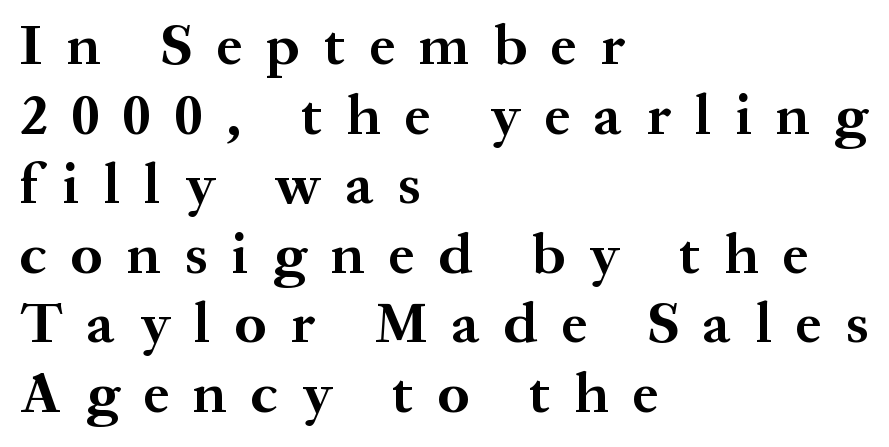
{"serif": "yes", "italic": "no", "bold": "yes", "weight": "bold", "width": "normal", "stroke_contrast": "medium", "x_height": "medium", "monospaced": "no", "underline": "no", "align": "left", "line_spacing_ratio": 1.2, "letter_spacing": "wide", "letter_spacing_em": 0.42, "glyph_px": 58}
